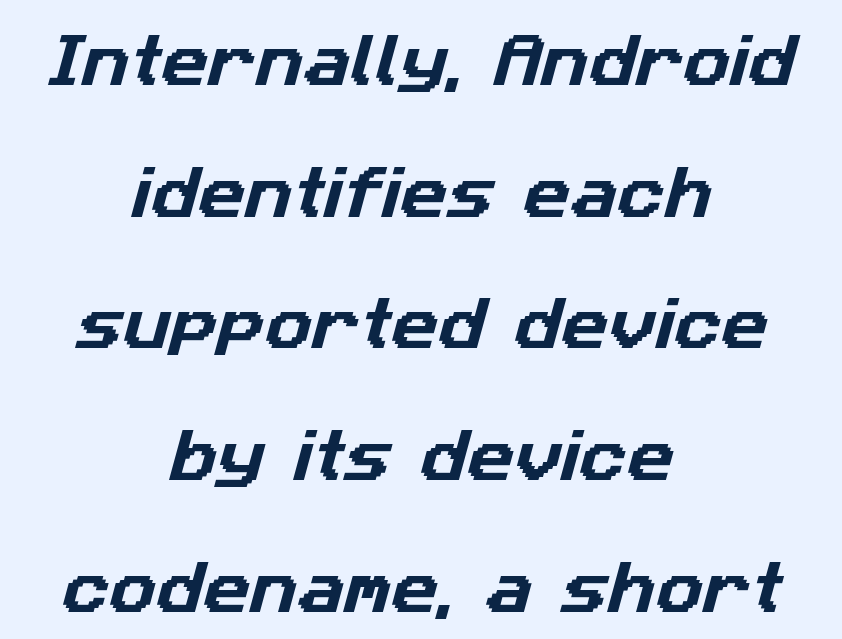
The image shows 58 px sans-serif type; set centered, loose line spacing (2.27x), normal letter spacing, not underlined; low stroke contrast and a medium x-height.
